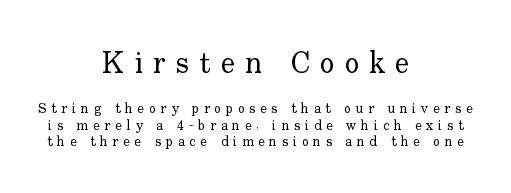
A typesetter would label this face a serif. Is the block centered? Yes — each line is placed symmetrically about the middle. The earlier block is typeset at a bigger size than the later block. The horizontal fit of the characters is loose and conspicuously gappy. Every character sits straight up, as roman type does. The strokes carry an ordinary text weight at most.
